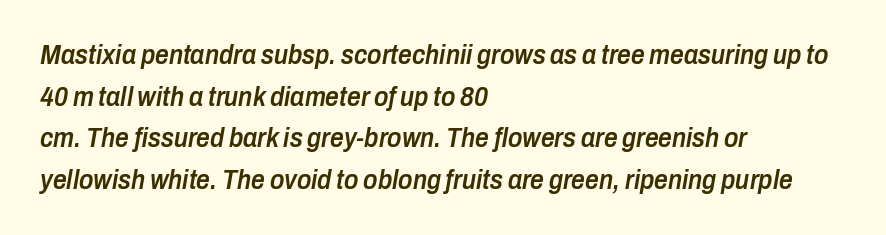
The image shows 27 px text type, italic (leaning right); set left-aligned, normal line spacing (1.54x), normal letter spacing, not underlined.
